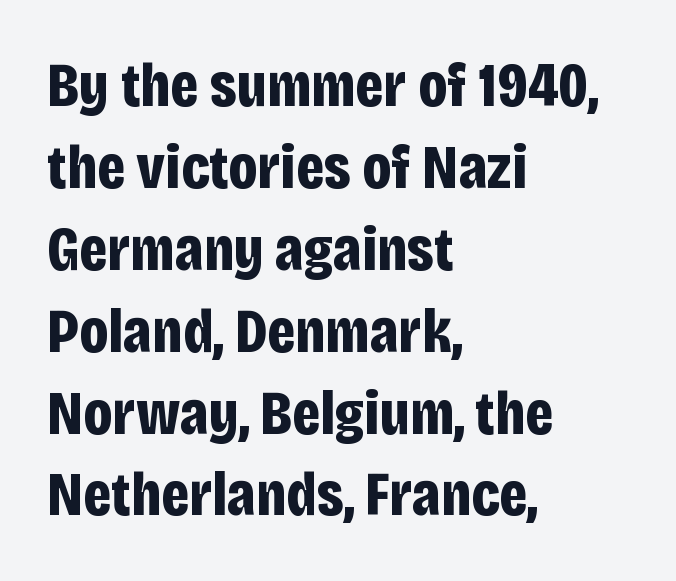
The image shows 63 px bold, condensed sans-serif type, upright; set left-aligned, normal line spacing (1.3x), normal letter spacing, not underlined; low stroke contrast and a large x-height.
